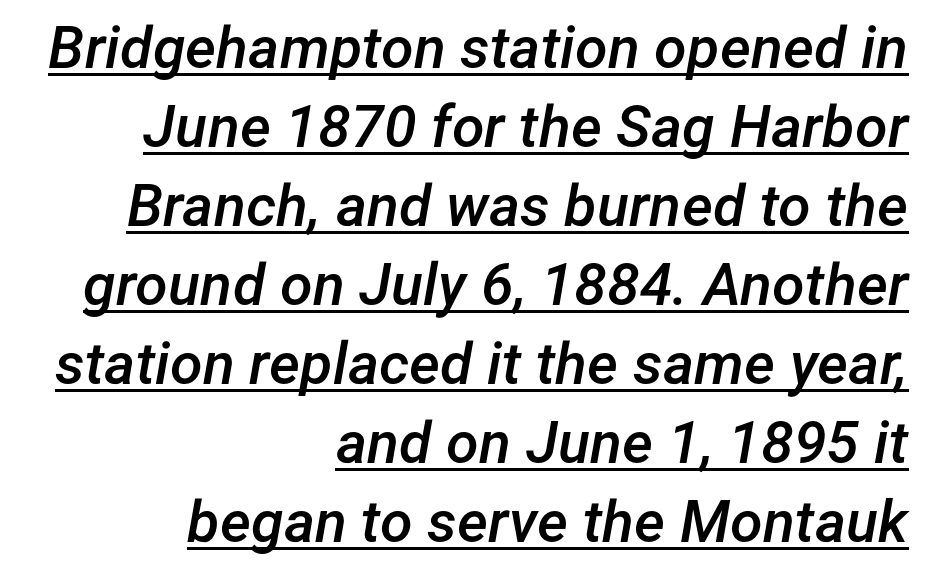
Observe the lean: these are italic letterforms. Typographic density is moderately raised because the face is semibold. Is the letter spacing exaggerated? No — it looks like the ordinary default. Has an underline been added? It has. The rendering uses natural spacing where letterforms have individual widths. Is there much room between lines? A standard amount, neither cramped nor airy.
